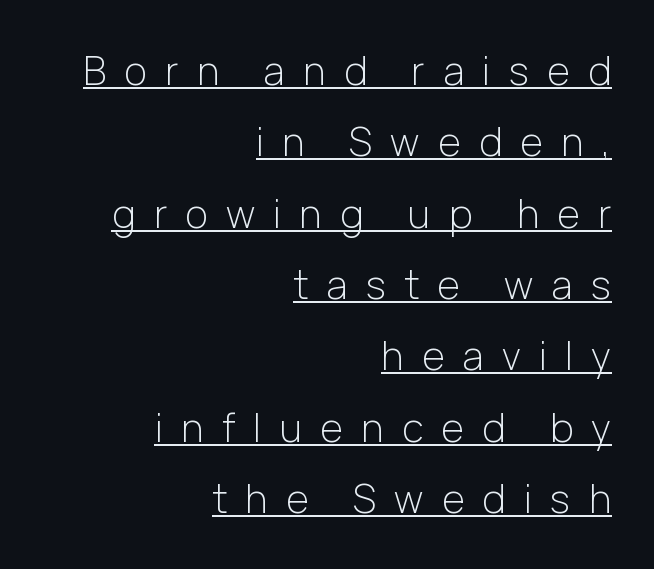
{"serif": "no", "italic": "no", "bold": "no", "weight": "light", "width": "normal", "stroke_contrast": "low", "x_height": "medium", "monospaced": "no", "underline": "yes", "align": "right", "line_spacing_ratio": 1.83, "letter_spacing": "wide", "letter_spacing_em": 0.47, "glyph_px": 39}
